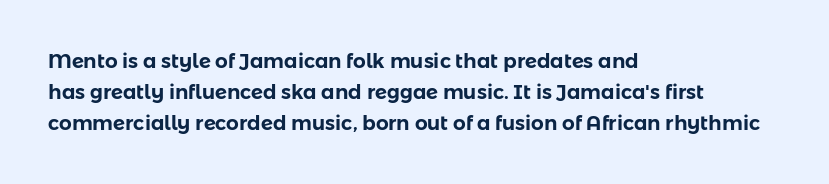
{"italic": "no", "underline": "no", "align": "left", "line_spacing": "normal", "line_spacing_ratio": 1.55, "letter_spacing": "normal", "letter_spacing_em": 0.0, "glyph_px": 20}
